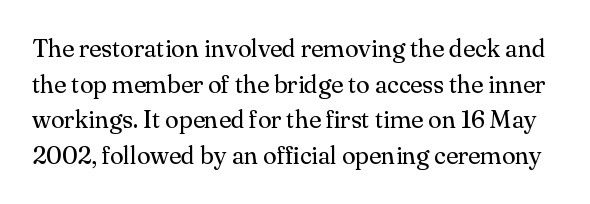
Decoration check: the copy has no underline. Each stroke keeps to a modest, everyday thickness or less. Every character sits straight up, as roman type does. Characters follow at the spacing the type designer built in.
